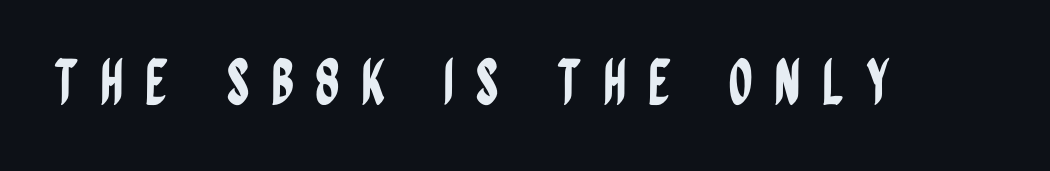
The image shows 62 px condensed sans-serif type, upright; set unusually wide letter spacing (+0.34 em), not underlined; low stroke contrast and a large x-height.
